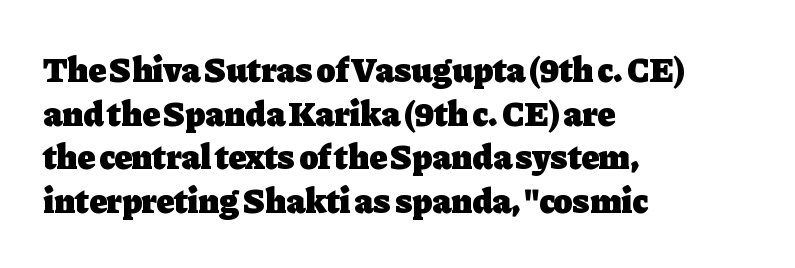
Any mark beneath the type? The region is blank. You can tell from the footed stems that serif type was used. Does the lettering tilt? It doesn't — this is upright. These lines carry a lot of weight — the face is fully bold.
